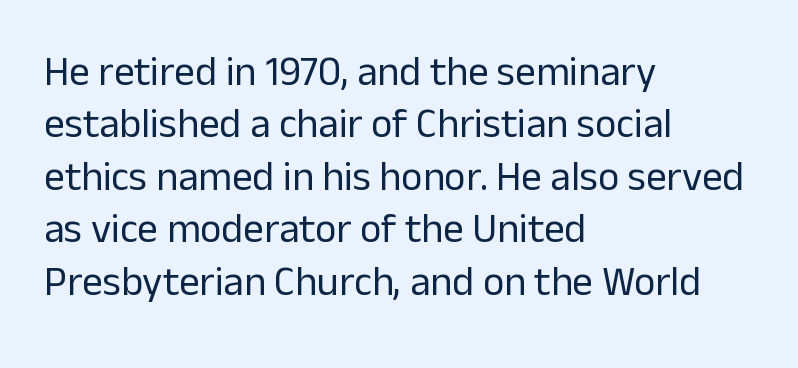
The image shows 41 px regular-weight sans-serif type, upright; set left-aligned, normal line spacing (1.28x), normal letter spacing, not underlined; low stroke contrast and a medium x-height.
